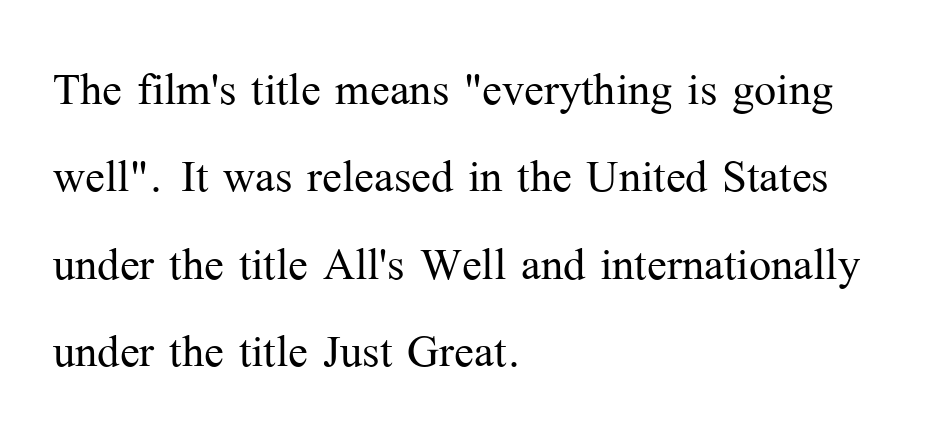
{"serif": "yes", "italic": "no", "bold": "no", "weight": "light", "width": "normal", "stroke_contrast": "medium", "x_height": "medium", "monospaced": "no", "underline": "no", "align": "left", "line_spacing": "normal", "line_spacing_ratio": 1.48, "letter_spacing": "normal", "letter_spacing_em": 0.0, "glyph_px": 59}
